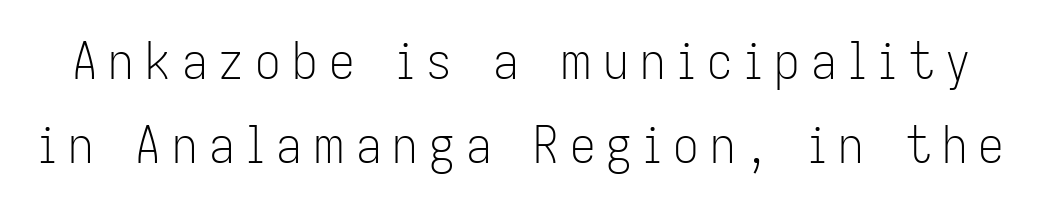
{"serif": "no", "italic": "no", "bold": "no", "weight": "light", "width": "condensed", "stroke_contrast": "low", "x_height": "medium", "monospaced": "no", "underline": "no", "line_spacing": "normal", "line_spacing_ratio": 1.64, "letter_spacing": "wide", "letter_spacing_em": 0.22, "glyph_px": 51}
